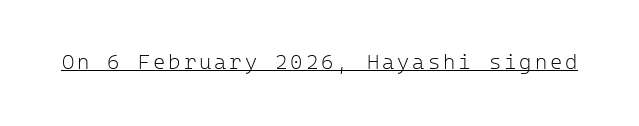
{"italic": "no", "bold": "no", "underline": "yes", "glyph_px": 21}
